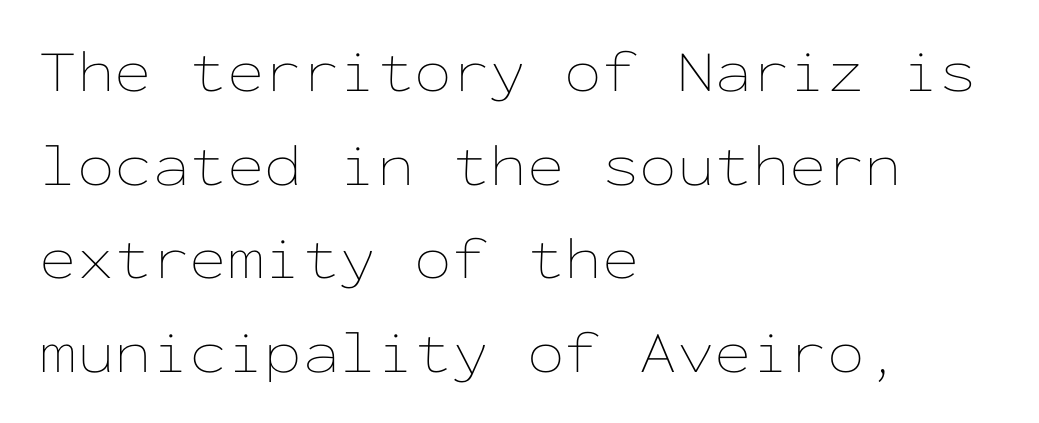
The image shows 60 px thin, wide type, upright, monospaced; set left-aligned, normal line spacing (1.56x), normal letter spacing, not underlined; low stroke contrast and a medium x-height.
